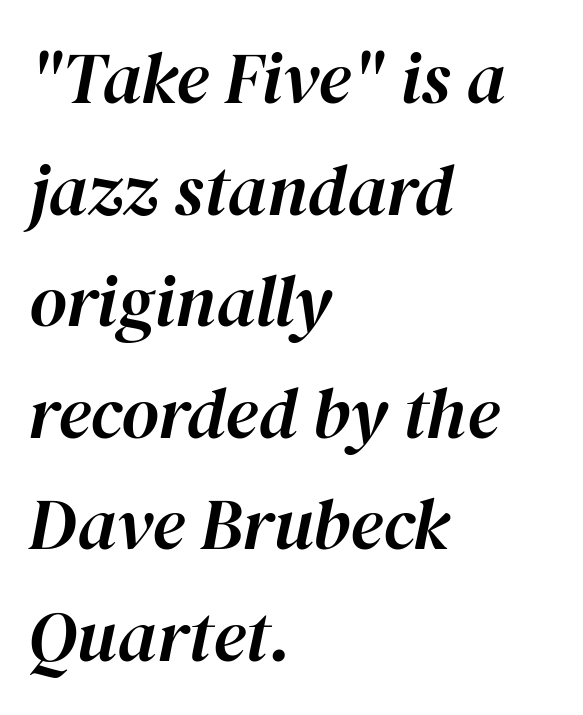
Q: Is the text italic (slanted)? A: Yes, it leans right by about 12 degrees.
Q: Is the text underlined? A: No.
Q: How is the paragraph aligned? A: Left-aligned.
Q: Is the spacing between letters normal or unusually wide? A: Normal.
Q: Is the spacing between lines tight, normal or loose? A: Normal.
Q: Width (condensed, normal, or wide)? A: Normal.
Q: Stroke contrast? A: High.
Q: x-height? A: Medium.
Q: Monospaced? A: No.
